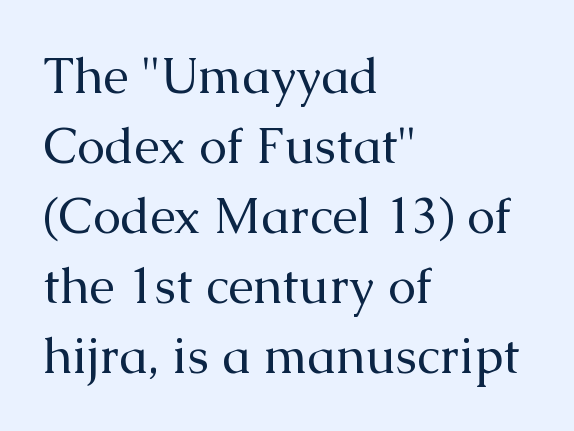
These lines were composed using upright roman letters. The compositor pushed each line to the left boundary. You could call the tracking neutral — neither tight nor loose. Is the stroke heavy? The answer is a plain regular-or-lighter.
